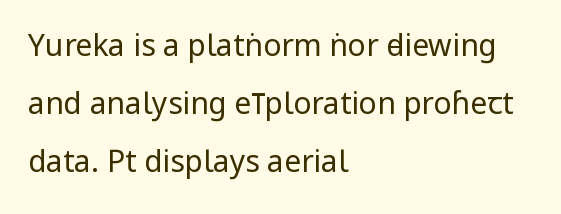
This sample uses a sans-serif face. No extra ink here — the face is not bold. Think of a printed novel: that variable character pitch is what you see here. Just letters on the line, the space beneath them empty.
